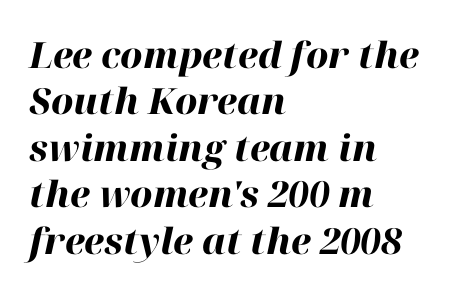
The image shows 36 px heavy type, italic (leaning right); set left-aligned, normal line spacing (1.29x), normal letter spacing, not underlined; high stroke contrast and a medium x-height.
